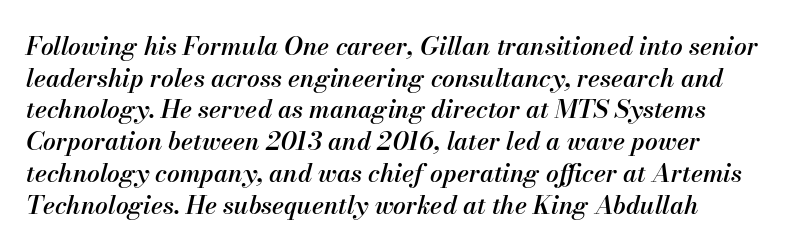
Q: Is the text bold? A: Semi-bold.
Q: Is the text italic (slanted)? A: Yes, it leans right by about 13 degrees.
Q: Is the text underlined? A: No.
Q: How is the paragraph aligned? A: Left-aligned.
Q: Is the spacing between letters normal or unusually wide? A: Normal.
Q: Is the spacing between lines tight, normal or loose? A: Normal.
